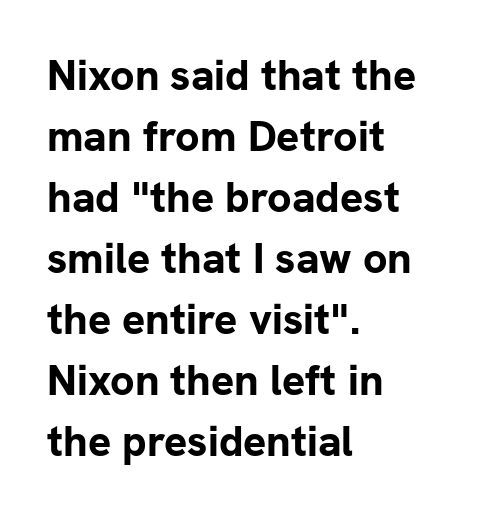
Q: Is the text bold? A: Yes.
Q: Is the text italic (slanted)? A: No, it is upright.
Q: Is the typeface a serif or a sans-serif typeface? A: Sans-serif.
Q: Is the text underlined? A: No.
Q: How is the paragraph aligned? A: Left-aligned.
Q: Is the spacing between letters normal or unusually wide? A: Normal.
Q: Is the spacing between lines tight, normal or loose? A: Normal.
Q: Width (condensed, normal, or wide)? A: Normal.
Q: Stroke contrast? A: Low.
Q: x-height? A: Medium.
Q: Monospaced? A: No.
